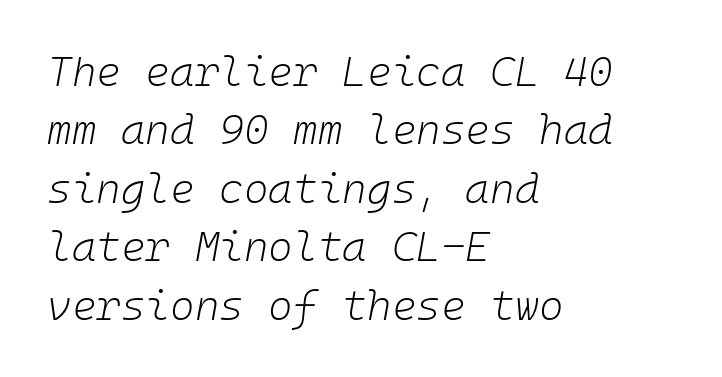
The image shows 42 px light type, italic (leaning right), monospaced; set left-aligned, normal line spacing (1.39x), normal letter spacing, not underlined; low stroke contrast and a medium x-height.
